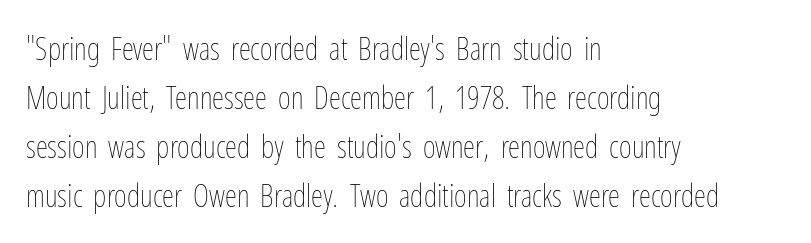
Q: Is the text bold? A: No.
Q: Is the text italic (slanted)? A: No, it is upright.
Q: Is the text underlined? A: No.
Q: How is the paragraph aligned? A: Left-aligned.
Q: Is the spacing between letters normal or unusually wide? A: Normal.
Q: Is the spacing between lines tight, normal or loose? A: Normal.
Q: Width (condensed, normal, or wide)? A: Condensed.
Q: Stroke contrast? A: Low.
Q: x-height? A: Medium.
Q: Monospaced? A: No.
